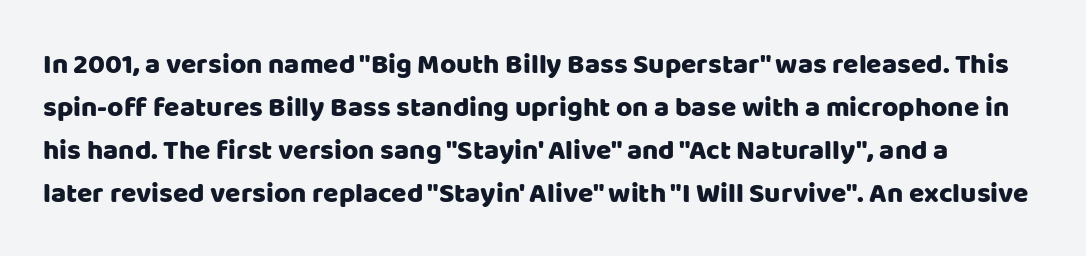
The image shows 28 px sans-serif type, upright; set normal line spacing (1.53x), normal letter spacing, not underlined; low stroke contrast and a large x-height.
